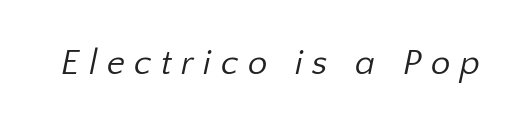
The image shows 35 px regular-weight sans-serif type; set unusually wide letter spacing (+0.27 em), not underlined; low stroke contrast and a medium x-height.
